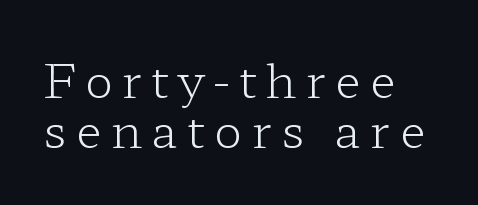
Q: Is the text bold? A: No.
Q: Is the text italic (slanted)? A: No, it is upright.
Q: Is the typeface a serif or a sans-serif typeface? A: Serif.
Q: Is the text underlined? A: No.
Q: How is the paragraph aligned? A: Left-aligned.
Q: Is the spacing between letters normal or unusually wide? A: Unusually wide.
Q: Is the spacing between lines tight, normal or loose? A: Tight.
Q: Width (condensed, normal, or wide)? A: Wide.
Q: Stroke contrast? A: Low.
Q: x-height? A: Medium.
Q: Monospaced? A: No.
